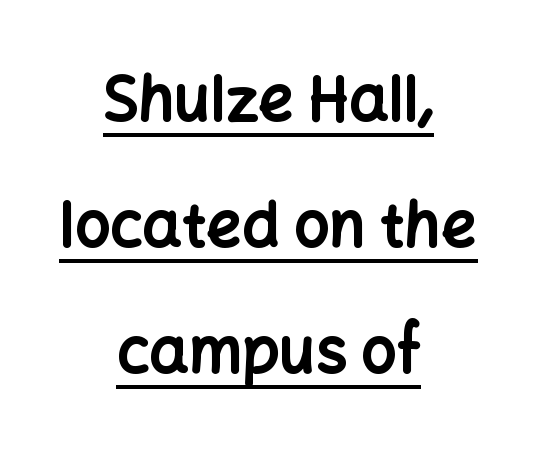
The image shows 62 px bold sans-serif type, upright; set centered, loose line spacing (2.03x), normal letter spacing, underlined; low stroke contrast and a medium x-height.
